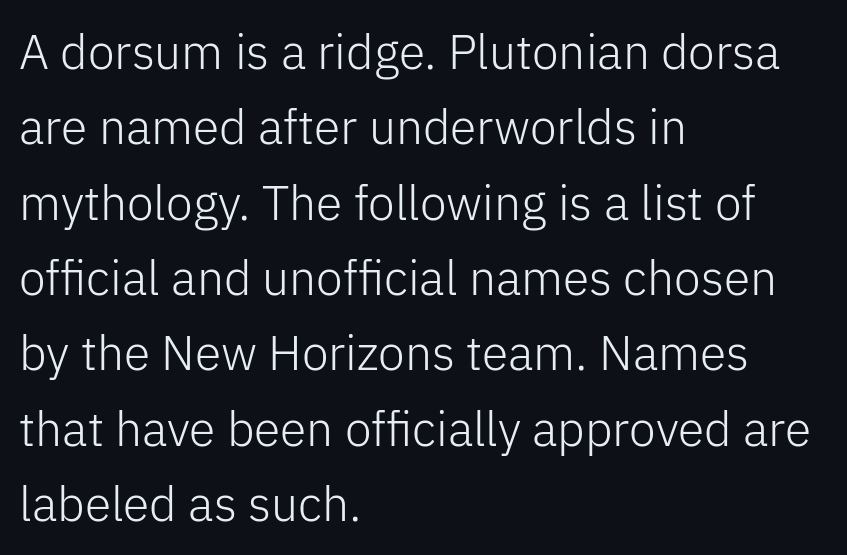
{"serif": "no", "italic": "no", "bold": "no", "weight": "light", "width": "normal", "stroke_contrast": "low", "x_height": "medium", "monospaced": "no", "underline": "no", "align": "left", "line_spacing": "normal", "line_spacing_ratio": 1.57, "letter_spacing": "normal", "letter_spacing_em": 0.0, "glyph_px": 48}
